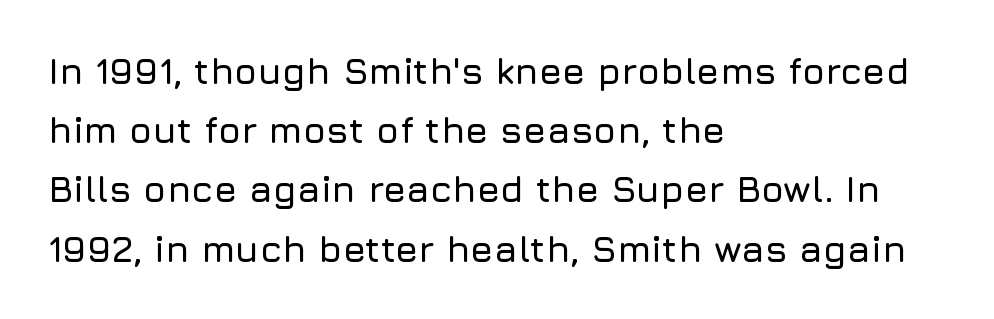
{"serif": "no", "italic": "no", "width": "normal", "stroke_contrast": "low", "x_height": "medium", "monospaced": "no", "underline": "no", "align": "left", "line_spacing": "normal", "line_spacing_ratio": 1.6, "letter_spacing": "normal", "letter_spacing_em": 0.0, "glyph_px": 37}
